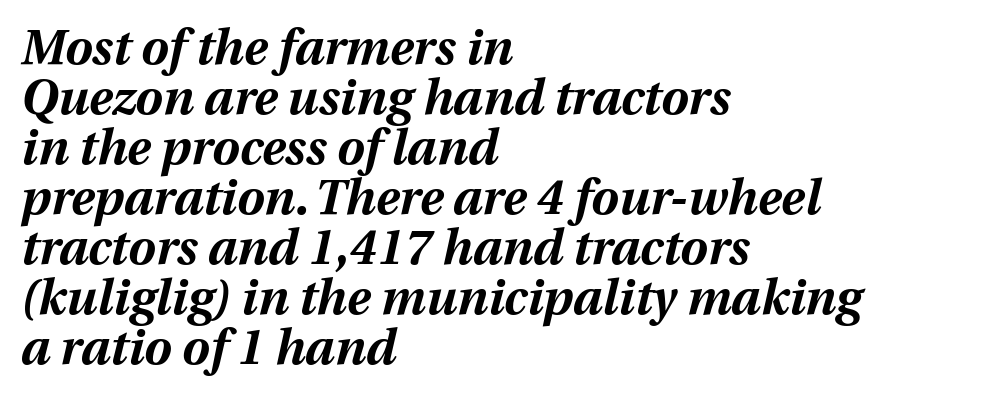
{"italic": "yes", "lean": "right", "slant_degrees": 12, "bold": "yes", "weight": "bold", "width": "normal", "stroke_contrast": "medium", "x_height": "medium", "monospaced": "no", "underline": "no", "align": "left", "line_spacing": "tight", "line_spacing_ratio": 1.02, "letter_spacing": "normal", "letter_spacing_em": 0.0, "glyph_px": 49}
